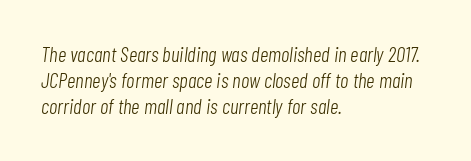
{"italic": "yes", "lean": "right", "slant_degrees": 7, "bold": "no", "underline": "no", "align": "left", "line_spacing_ratio": 1.24, "letter_spacing": "normal", "letter_spacing_em": 0.0, "glyph_px": 21}
